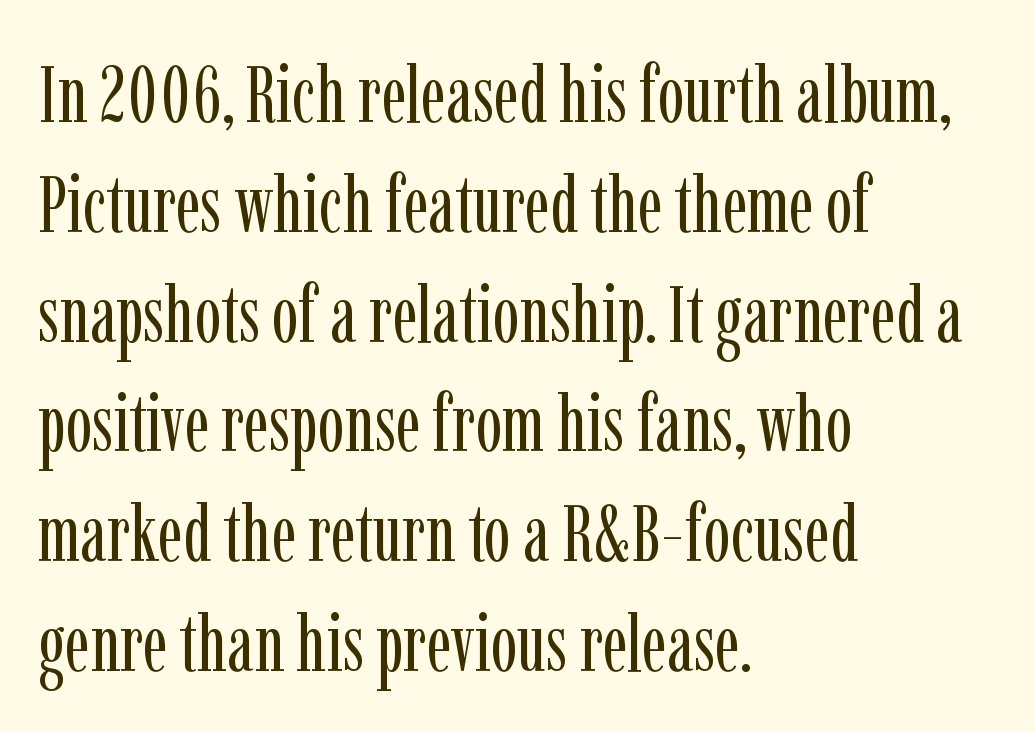
This is not heavy type; no bold has been used. The glyphs are unaccompanied by any horizontal stroke below them. The type family on display is of the serif kind. Tracking here is standard; glyphs follow each other at the usual distance. The letters advance in unequal steps, a hallmark of proportional type.
